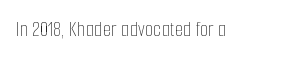
The image shows 22 px text type, upright; set normal letter spacing, not underlined.
